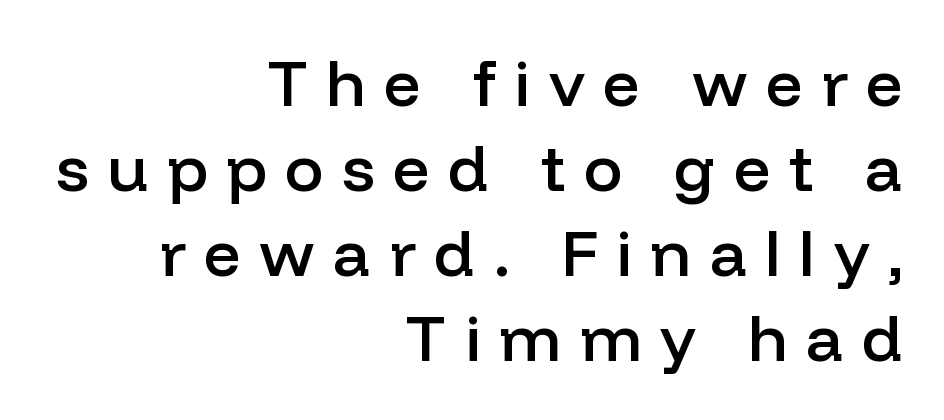
In terms of letterspacing, this is a distinctly airy, spread setting. Moderately thickened strokes mark this as semibold type. These lines are rendered in a variable-pitch font. Descenders hang freely into open space. This rendering employs a face without finishing strokes, i.e., a sans-serif. In terms of leading, this rendering sits right in the middle.
